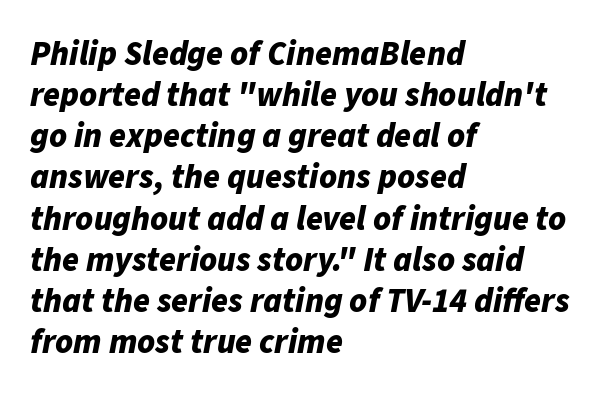
Q: Is the text bold? A: Yes.
Q: Is the text italic (slanted)? A: Yes, it leans right by about 11 degrees.
Q: Is the text underlined? A: No.
Q: How is the paragraph aligned? A: Left-aligned.
Q: Is the spacing between letters normal or unusually wide? A: Normal.
Q: Width (condensed, normal, or wide)? A: Normal.
Q: Stroke contrast? A: Low.
Q: x-height? A: Medium.
Q: Monospaced? A: No.
